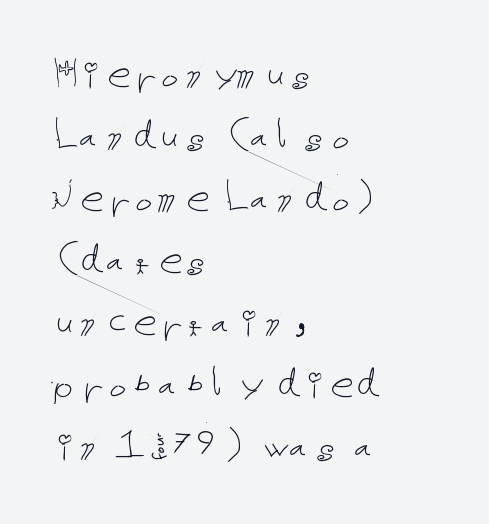
Left-aligned paragraph, ragged on the right. Horizontal bands of white between lines are of average thickness. Quick note: underline off. Stroke mass is kept to a normal reading level or below. Default kerning and tracking; the words read as compact shapes. No italicization has been applied; the sample stays upright.
